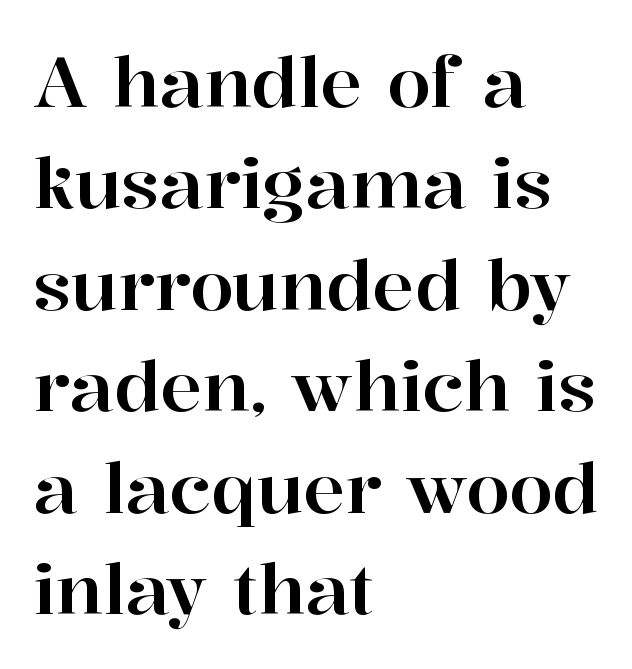
{"serif": "yes", "italic": "no", "width": "normal", "stroke_contrast": "high", "x_height": "medium", "monospaced": "no", "underline": "no", "align": "left", "line_spacing": "normal", "line_spacing_ratio": 1.45, "letter_spacing": "normal", "letter_spacing_em": 0.0, "glyph_px": 70}
